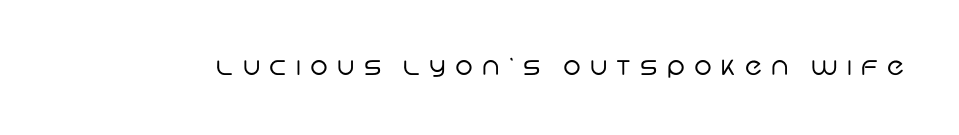
Q: Is the text bold? A: No.
Q: Is the text underlined? A: No.
Q: Is the spacing between letters normal or unusually wide? A: Unusually wide.
